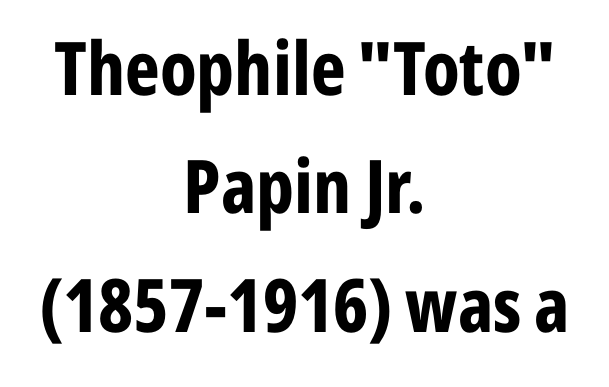
The image shows 74 px bold, condensed sans-serif type, upright; set centered, normal line spacing (1.6x), normal letter spacing, not underlined; low stroke contrast and a medium x-height.
